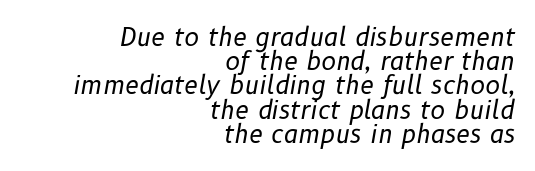
Students, note that the glyphs here touch the page at normal intervals. Vertical stems look standard width or narrower in stroke. Notice how the stems are inclined rather than vertical — that's the hallmark of italics. The block of text is dense from top to bottom, with scant space between rows.
